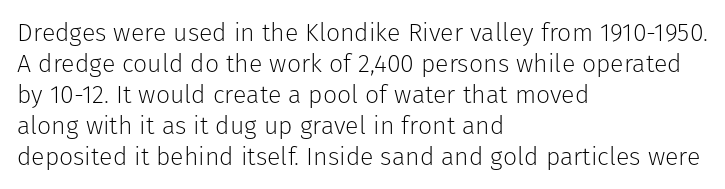
{"italic": "no", "bold": "no", "underline": "no", "align": "left", "line_spacing_ratio": 1.24, "letter_spacing": "normal", "letter_spacing_em": 0.0, "glyph_px": 25}
